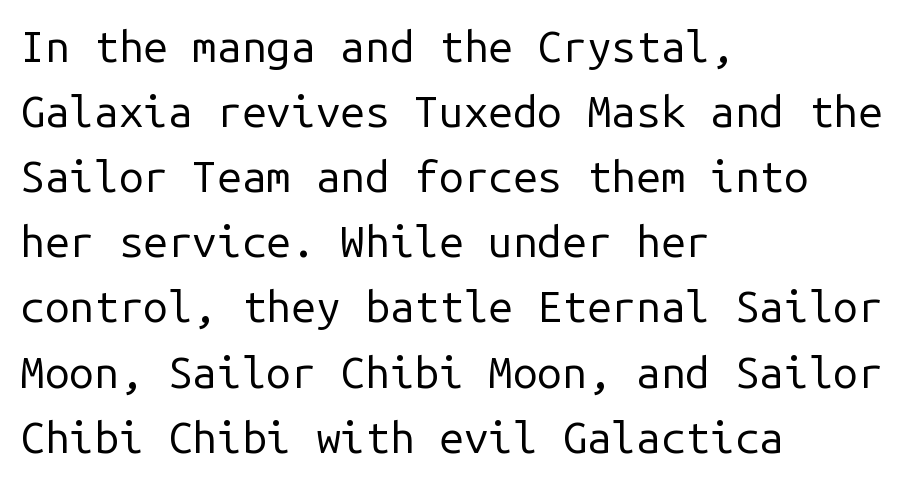
{"serif": "no", "italic": "no", "bold": "no", "weight": "regular", "width": "normal", "stroke_contrast": "low", "x_height": "medium", "monospaced": "yes", "underline": "no", "align": "left", "line_spacing": "normal", "line_spacing_ratio": 1.48, "letter_spacing": "normal", "letter_spacing_em": 0.0, "glyph_px": 44}
